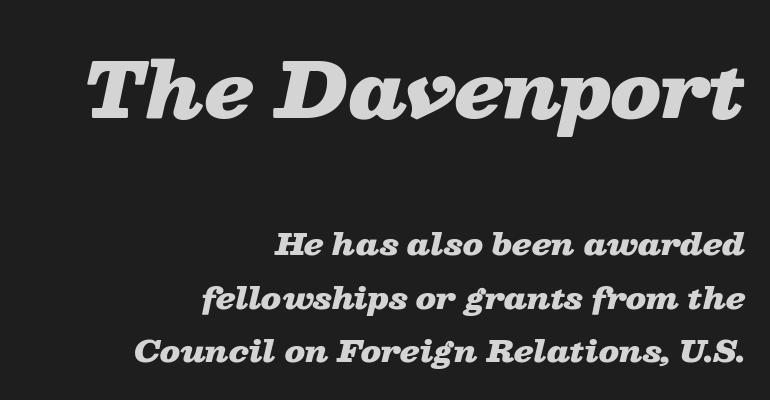
The specimen reads as italic at a glance. Letter spacing: default. Top chunk: large. Bottom chunk: small. I'd describe the lettering as bold — thick and assertive. Here the designer chose a conventional face with non-uniform glyph widths.
